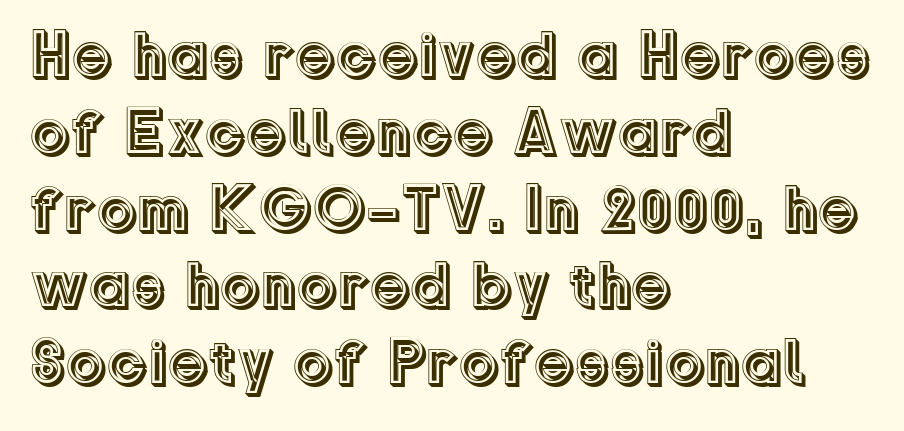
Q: Is the text italic (slanted)? A: No, it is upright.
Q: Is the text underlined? A: No.
Q: How is the paragraph aligned? A: Left-aligned.
Q: Is the spacing between letters normal or unusually wide? A: Normal.
Q: Width (condensed, normal, or wide)? A: Normal.
Q: x-height? A: Medium.
Q: Monospaced? A: No.
